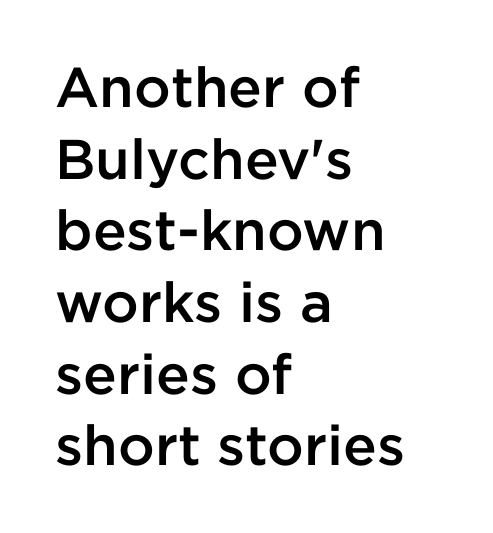
The image shows 56 px semibold sans-serif type, upright; set left-aligned, normal line spacing (1.28x), normal letter spacing, not underlined; low stroke contrast and a medium x-height.
